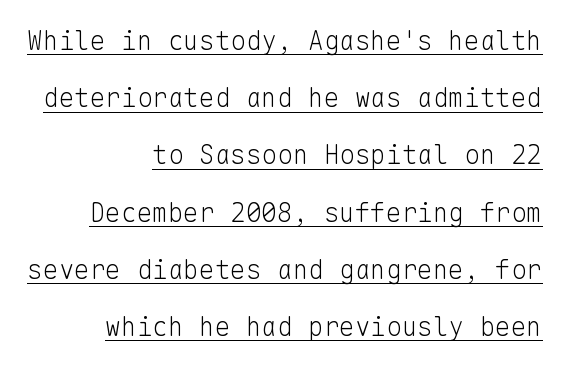
{"italic": "no", "bold": "no", "underline": "yes", "align": "right", "line_spacing": "loose", "line_spacing_ratio": 2.2, "letter_spacing": "normal", "letter_spacing_em": 0.0, "glyph_px": 26}
